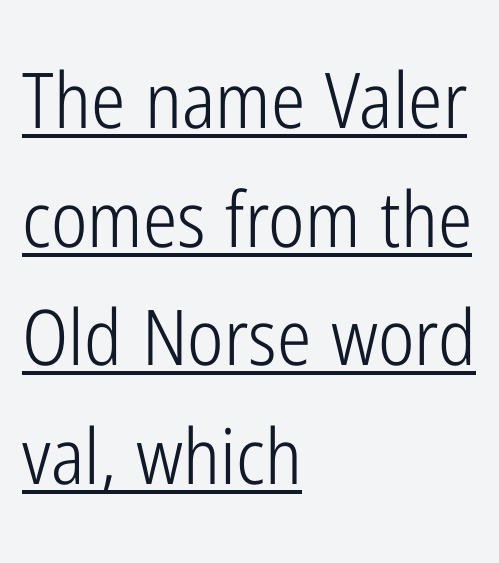
Q: Is the text bold? A: No.
Q: Is the text italic (slanted)? A: No, it is upright.
Q: Is the typeface a serif or a sans-serif typeface? A: Sans-serif.
Q: Is the text underlined? A: Yes.
Q: How is the paragraph aligned? A: Left-aligned.
Q: Is the spacing between letters normal or unusually wide? A: Normal.
Q: Is the spacing between lines tight, normal or loose? A: Normal.
Q: Width (condensed, normal, or wide)? A: Condensed.
Q: Stroke contrast? A: Low.
Q: x-height? A: Medium.
Q: Monospaced? A: No.
